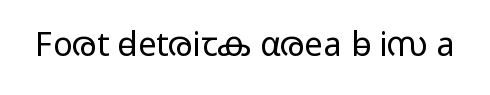
You can tell it's not italic because the verticals are truly vertical. You could not count columns in this text — the font is proportionally spaced. The strokes carry an ordinary text weight at most. Look at the tracking — it's just the regular setting, nothing added.
